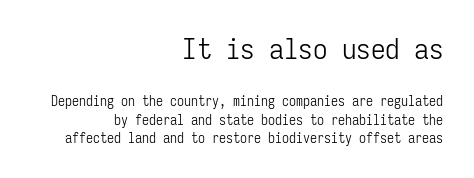
{"serif": "no", "italic": "no", "bold": "no", "weight": "light", "width": "condensed", "stroke_contrast": "low", "x_height": "medium", "monospaced": "yes", "underline": "no", "align": "right", "line_spacing": "normal", "line_spacing_ratio": 1.31, "letter_spacing": "normal", "letter_spacing_em": 0.0, "larger_block": "first", "size_ratio": 2.07, "glyph_px": 29}
